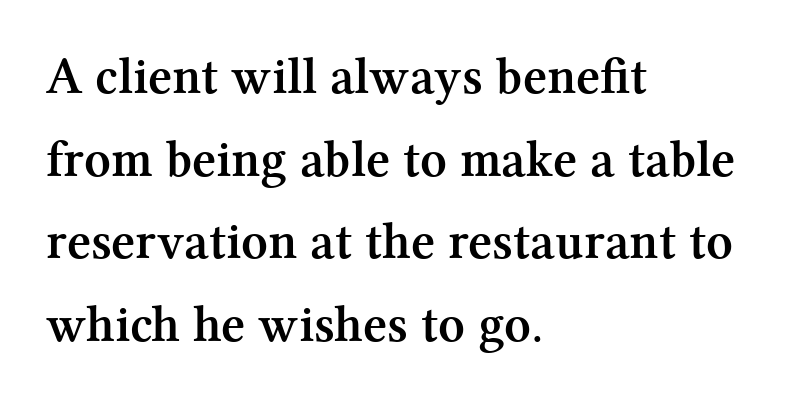
{"serif": "yes", "italic": "no", "bold": "yes", "weight": "semibold", "width": "normal", "stroke_contrast": "medium", "x_height": "medium", "monospaced": "no", "underline": "no", "align": "left", "line_spacing": "normal", "line_spacing_ratio": 1.59, "letter_spacing": "normal", "letter_spacing_em": 0.0, "glyph_px": 52}
